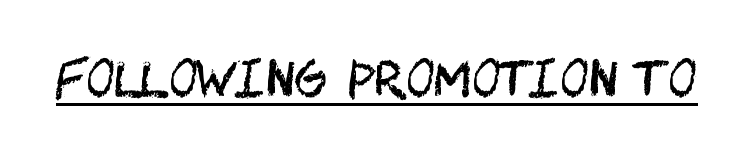
The image shows 50 px regular-weight, condensed sans-serif type, upright; set normal letter spacing, underlined; medium stroke contrast and a large x-height.
